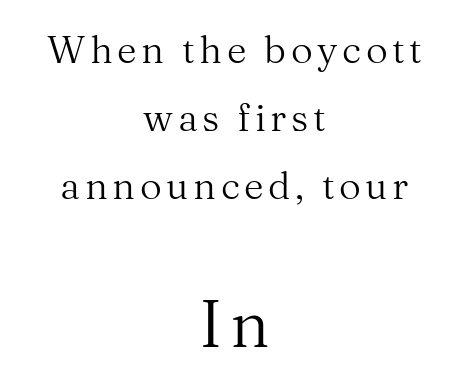
Does the lettering tilt? It doesn't — this is upright. Looks like regular typesetting: each glyph gets only the width it needs. Weight: in the light-to-regular range. Casual observation: everything's sitting right in the middle.
